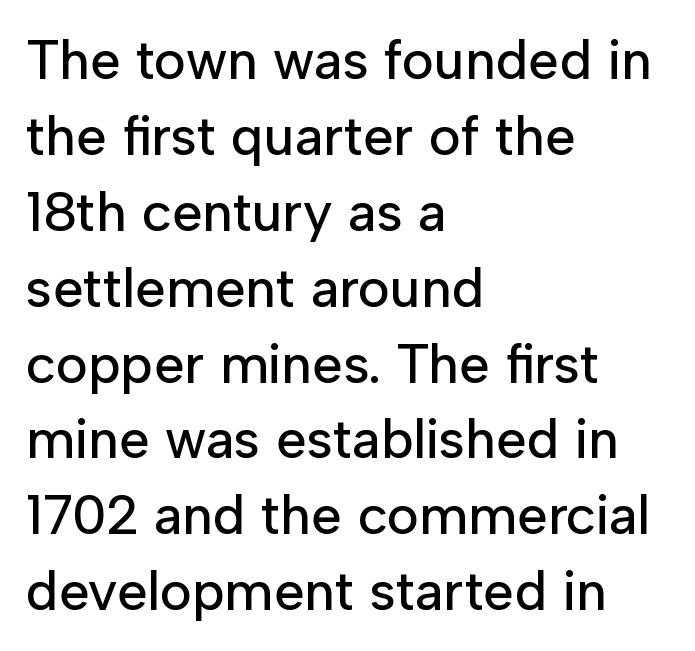
{"serif": "no", "italic": "no", "width": "normal", "stroke_contrast": "low", "x_height": "medium", "monospaced": "no", "underline": "no", "align": "left", "line_spacing": "normal", "line_spacing_ratio": 1.38, "letter_spacing": "normal", "letter_spacing_em": 0.0, "glyph_px": 55}
